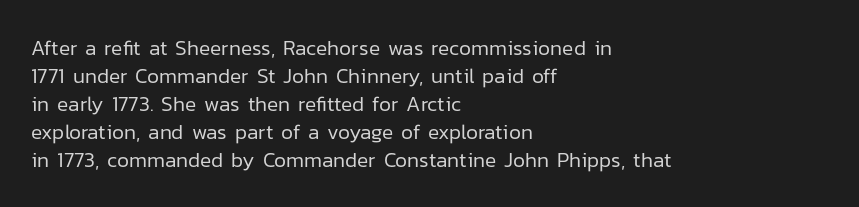
{"italic": "no", "bold": "no", "underline": "no", "align": "left", "line_spacing": "normal", "line_spacing_ratio": 1.33, "letter_spacing": "normal", "letter_spacing_em": 0.0, "glyph_px": 21}
